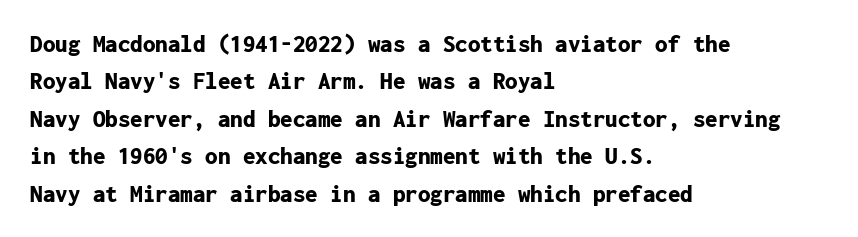
{"italic": "no", "bold": "yes", "underline": "no", "align": "left", "line_spacing": "normal", "line_spacing_ratio": 1.5, "letter_spacing": "normal", "letter_spacing_em": 0.0, "glyph_px": 25}
